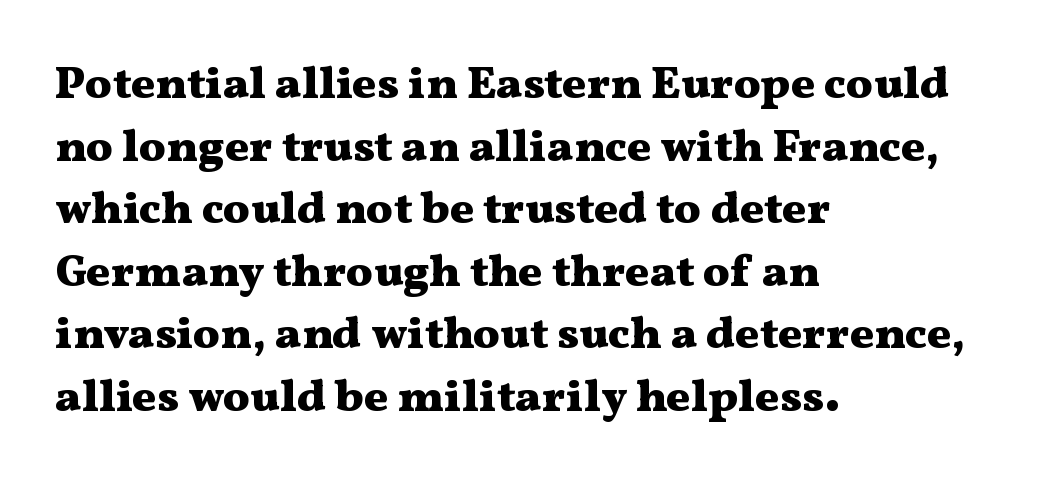
Notice how the stems are strictly vertical — no italics here. Letter spacing: default. Bare-footed words on every line. How heavy is the stroke? Heavy — this is a bold.
